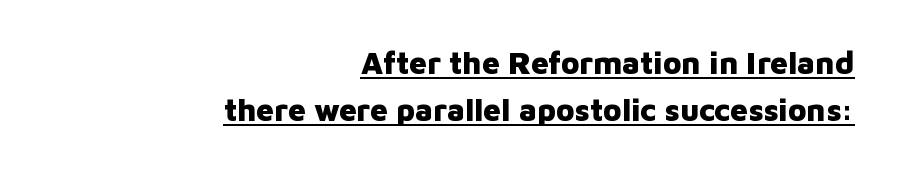
The text was rendered using a sans face with plain stroke endings. Typographic density is high because the face is bold. Successive baselines arrive at the customary interval. Compared with a flush-left layout, this one pins lines to the opposite, right side. Italic: no, the glyphs are upright roman.
